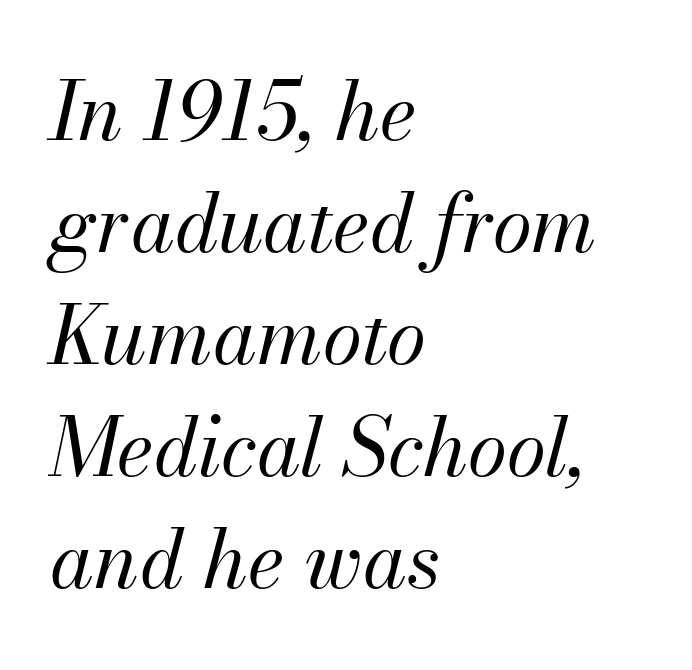
{"italic": "yes", "lean": "right", "slant_degrees": 13, "bold": "no", "weight": "regular", "width": "normal", "stroke_contrast": "medium", "x_height": "small", "monospaced": "no", "underline": "no", "align": "left", "line_spacing": "normal", "line_spacing_ratio": 1.4, "letter_spacing": "normal", "letter_spacing_em": 0.0, "glyph_px": 80}
